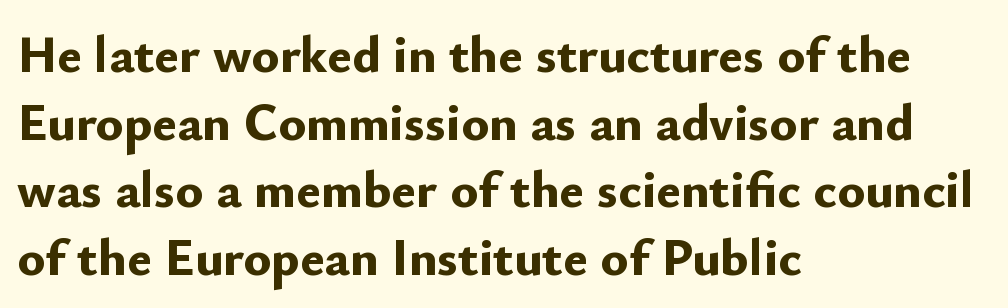
Q: Is the text bold? A: Yes.
Q: Is the text italic (slanted)? A: No, it is upright.
Q: Is the typeface a serif or a sans-serif typeface? A: Sans-serif.
Q: Is the text underlined? A: No.
Q: How is the paragraph aligned? A: Left-aligned.
Q: Is the spacing between letters normal or unusually wide? A: Normal.
Q: Is the spacing between lines tight, normal or loose? A: Normal.
Q: Width (condensed, normal, or wide)? A: Normal.
Q: Stroke contrast? A: Low.
Q: x-height? A: Small.
Q: Monospaced? A: No.
